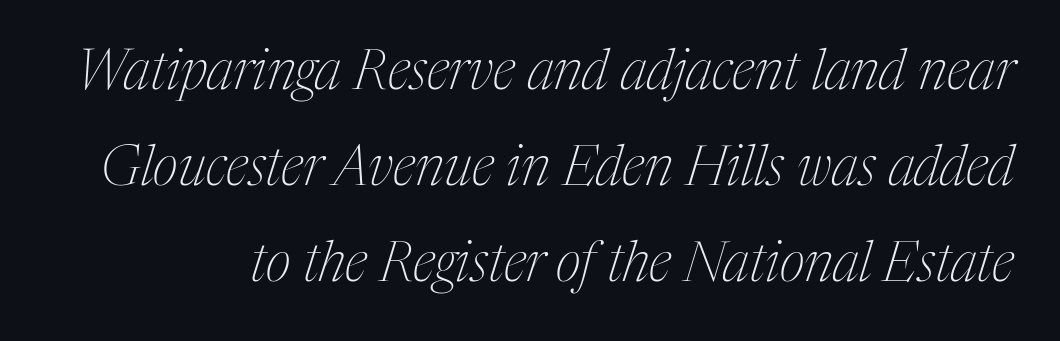
{"serif": "yes", "italic": "yes", "lean": "right", "slant_degrees": 17, "bold": "no", "weight": "thin", "width": "condensed", "stroke_contrast": "medium", "x_height": "medium", "monospaced": "no", "underline": "no", "line_spacing_ratio": 1.75, "letter_spacing": "normal", "letter_spacing_em": 0.0, "glyph_px": 55}
